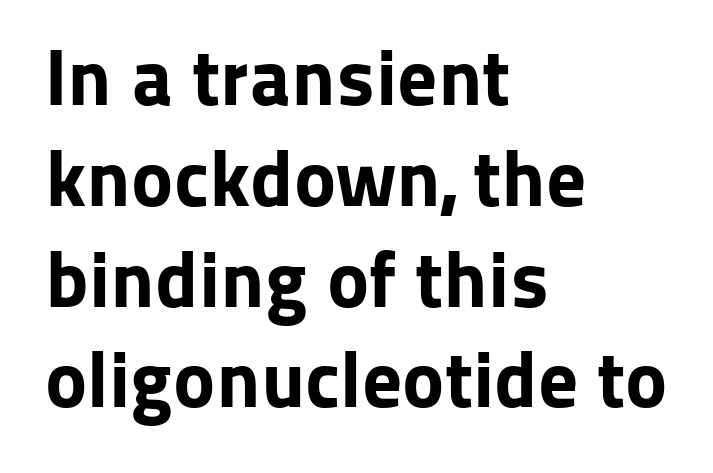
{"serif": "no", "italic": "no", "bold": "yes", "weight": "bold", "width": "normal", "stroke_contrast": "low", "x_height": "medium", "monospaced": "no", "underline": "no", "align": "left", "line_spacing": "normal", "line_spacing_ratio": 1.26, "letter_spacing": "normal", "letter_spacing_em": 0.0, "glyph_px": 80}
